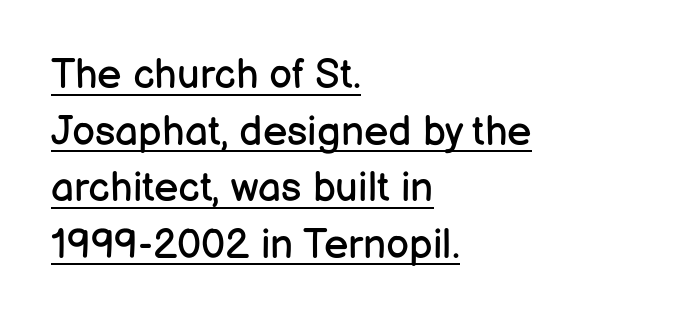
The image shows 41 px regular-weight sans-serif type, upright; set left-aligned, normal line spacing (1.38x), normal letter spacing, underlined; low stroke contrast and a medium x-height.
